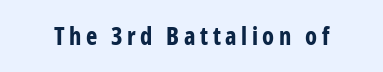
The image shows 24 px bold type, upright; set not underlined.
